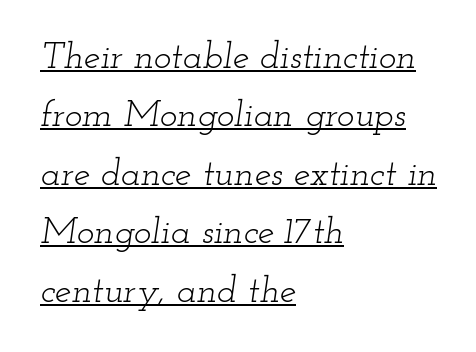
Stroke terminals: seriffed. Every row of glyphs begins at an identical x-position on the left. The rendered words wear a rule along their underside. Is this a fixed-width face? No — the glyphs have proportional, varying widths.
